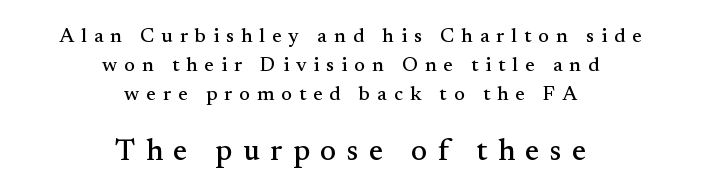
{"serif": "yes", "italic": "no", "width": "normal", "stroke_contrast": "medium", "x_height": "small", "monospaced": "no", "underline": "no", "align": "center", "line_spacing": "normal", "line_spacing_ratio": 1.44, "letter_spacing": "wide", "letter_spacing_em": 0.35, "larger_block": "second", "size_ratio": 1.5, "glyph_px": 30}
